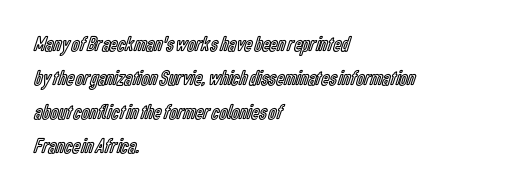
Students, observe: this is what conventionally led text looks like. A clean baseline with only descenders dipping below it. Each word holds together tightly as a unit, with standard inter-letter gaps.
